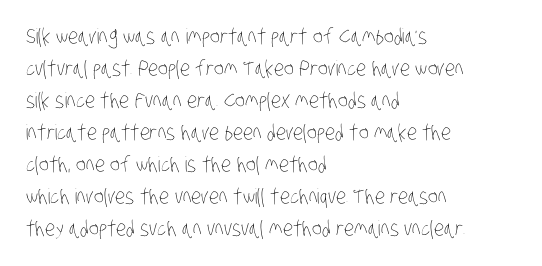
Q: Is the text bold? A: No.
Q: Is the text underlined? A: No.
Q: How is the paragraph aligned? A: Left-aligned.
Q: Is the spacing between letters normal or unusually wide? A: Normal.
Q: Is the spacing between lines tight, normal or loose? A: Normal.
